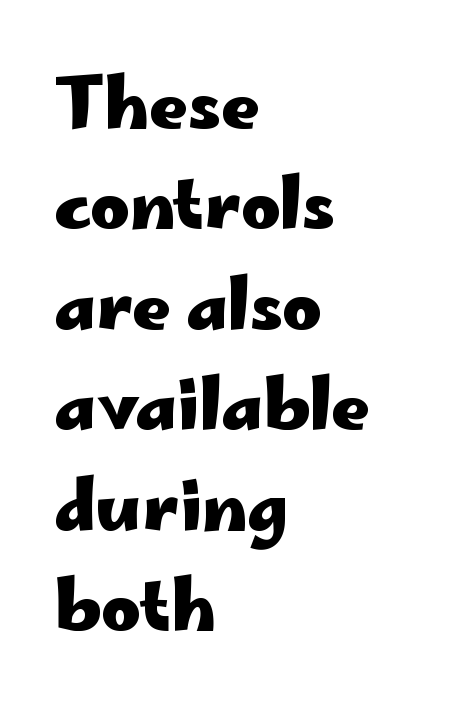
{"serif": "no", "italic": "no", "bold": "yes", "weight": "heavy", "width": "wide", "stroke_contrast": "low", "x_height": "small", "monospaced": "no", "underline": "no", "align": "left", "line_spacing": "normal", "line_spacing_ratio": 1.5, "letter_spacing": "normal", "letter_spacing_em": 0.0, "glyph_px": 67}
